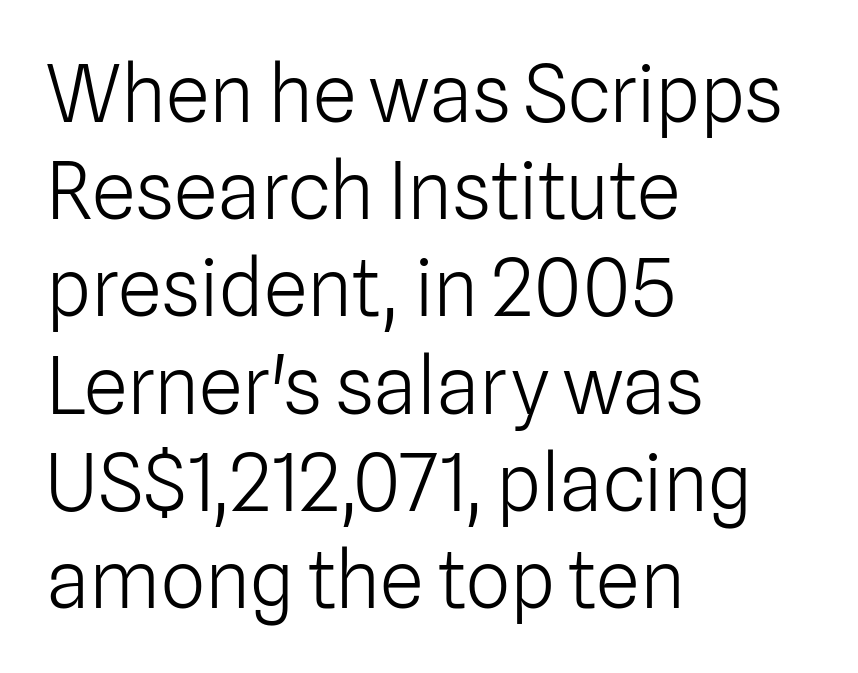
The image shows 79 px light sans-serif type, upright; set left-aligned, line spacing 1.23x, normal letter spacing, not underlined; low stroke contrast and a medium x-height.
